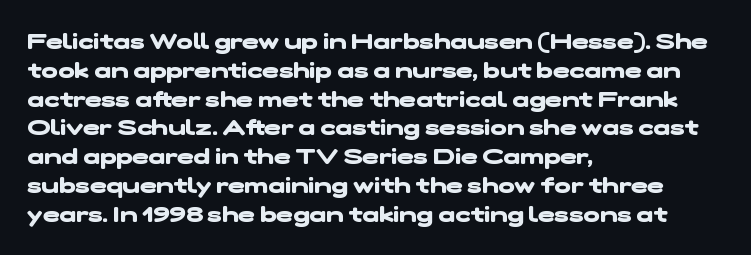
Q: Is the text bold? A: Yes.
Q: Is the text underlined? A: No.
Q: How is the paragraph aligned? A: Left-aligned.
Q: Is the spacing between letters normal or unusually wide? A: Normal.
Q: Is the spacing between lines tight, normal or loose? A: Normal.
